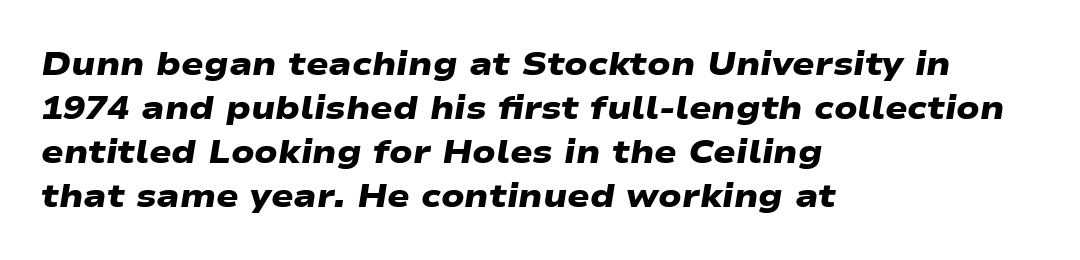
Where is the straight margin? On the left. Honestly, the row spacing looks completely unremarkable. You could not count columns in this text — the font is proportionally spaced. I'd describe the lettering as bold — thick and assertive. A typesetter would call this zero additional tracking. Letters rest on an invisible, unmarked baseline.
